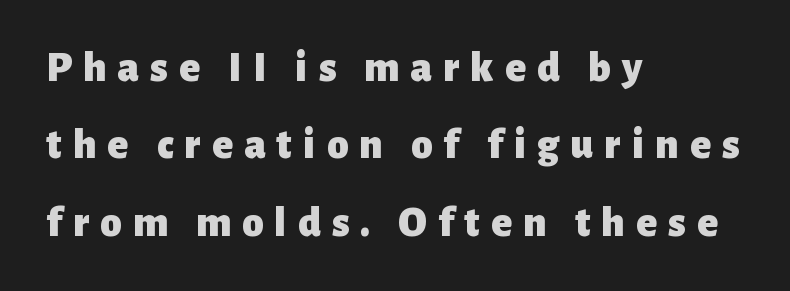
{"serif": "no", "italic": "no", "bold": "yes", "weight": "heavy", "width": "normal", "stroke_contrast": "low", "x_height": "medium", "monospaced": "no", "underline": "no", "align": "left", "line_spacing_ratio": 1.8, "letter_spacing": "wide", "letter_spacing_em": 0.26, "glyph_px": 43}
